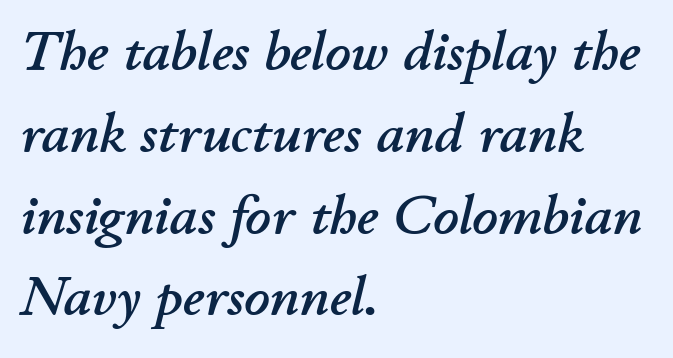
The gap between lines stays unmarked. Typeset ragged right — the left edge is the straight one. Glyph-to-glyph distance matches everyday printed text. The passage shown is typed in a proportional face where columns would drift. What's the leading like? Ordinary, nothing unusual.
